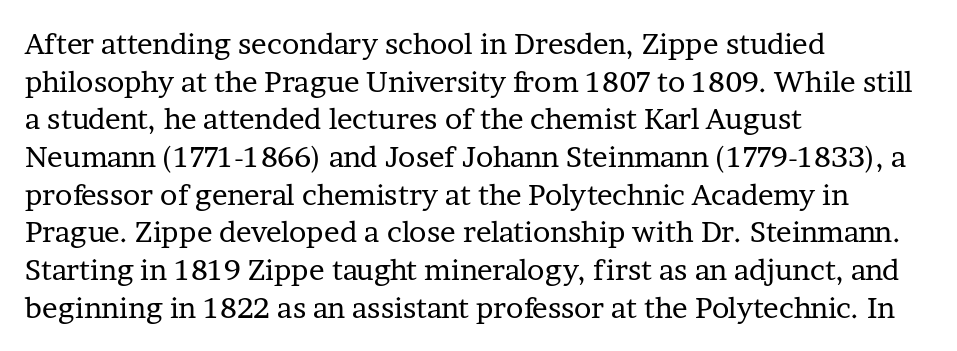
The image shows 29 px regular-weight serif type, upright; set left-aligned, normal line spacing (1.3x), normal letter spacing, not underlined; low stroke contrast and a medium x-height.
